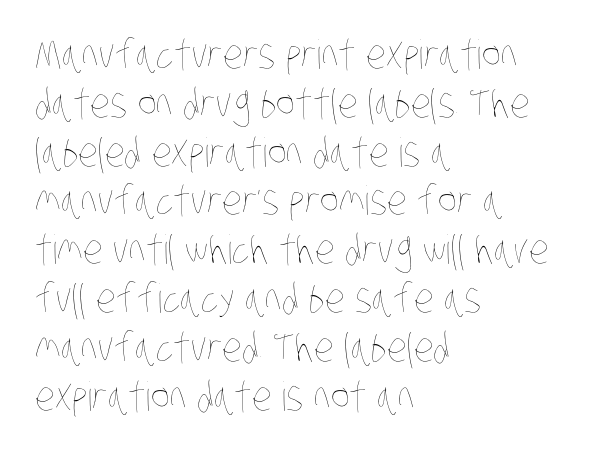
{"bold": "no", "weight": "thin", "width": "condensed", "stroke_contrast": "low", "x_height": "large", "monospaced": "no", "underline": "no", "align": "left", "line_spacing_ratio": 1.22, "letter_spacing": "normal", "letter_spacing_em": 0.0, "glyph_px": 40}
